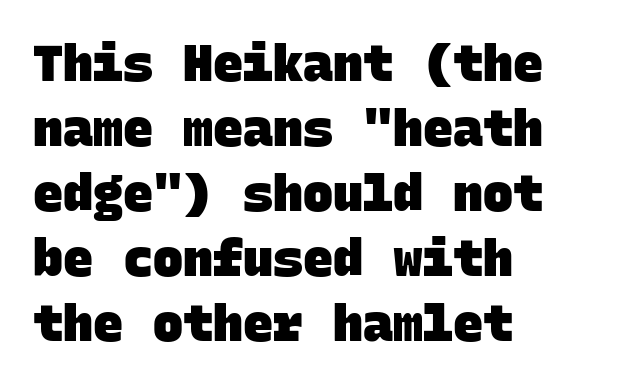
Q: Is the text bold? A: Yes.
Q: Is the typeface a serif or a sans-serif typeface? A: Sans-serif.
Q: Is the text underlined? A: No.
Q: How is the paragraph aligned? A: Left-aligned.
Q: Is the spacing between letters normal or unusually wide? A: Normal.
Q: Is the spacing between lines tight, normal or loose? A: Normal.
Q: Width (condensed, normal, or wide)? A: Normal.
Q: Stroke contrast? A: Low.
Q: x-height? A: Large.
Q: Monospaced? A: Yes.
